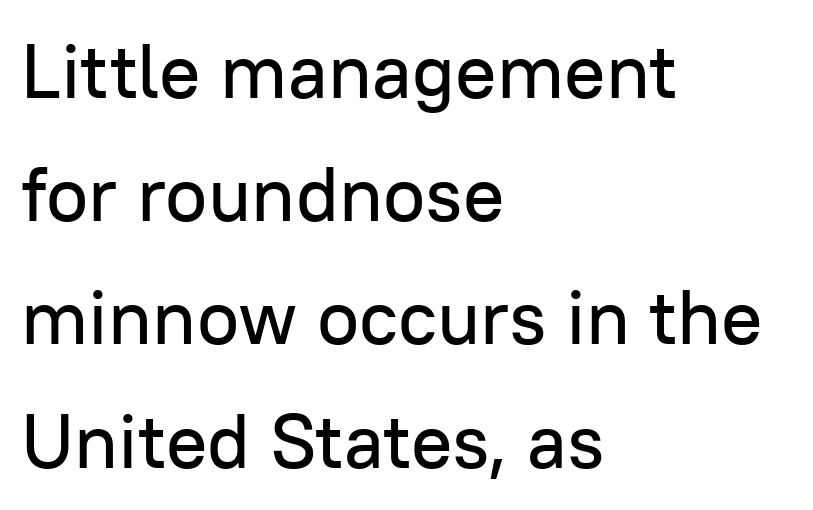
The image shows 77 px sans-serif type, upright; set left-aligned, normal line spacing (1.6x), normal letter spacing, not underlined; low stroke contrast and a medium x-height.
